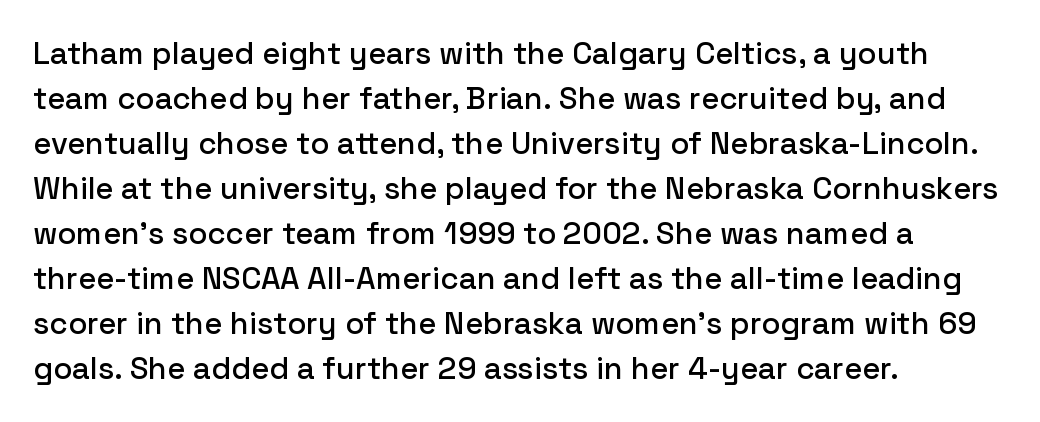
The image shows 31 px sans-serif type, upright; set left-aligned, normal line spacing (1.45x), normal letter spacing, not underlined; low stroke contrast and a medium x-height.
